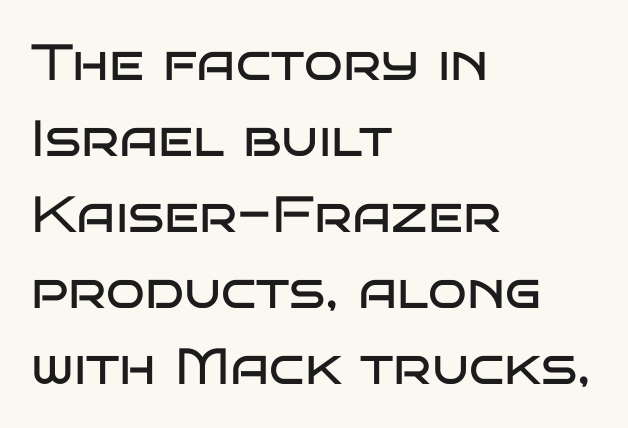
Underline: absent. You could not count columns in this text — the font is proportionally spaced. Stems and bowls with no extra thickness — not bold. A typesetter would call this zero additional tracking.
